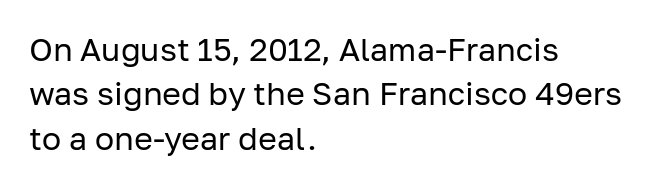
{"serif": "no", "italic": "no", "bold": "no", "weight": "regular", "width": "normal", "stroke_contrast": "low", "x_height": "medium", "monospaced": "no", "underline": "no", "align": "left", "line_spacing": "normal", "line_spacing_ratio": 1.39, "letter_spacing": "normal", "letter_spacing_em": 0.0, "glyph_px": 32}
